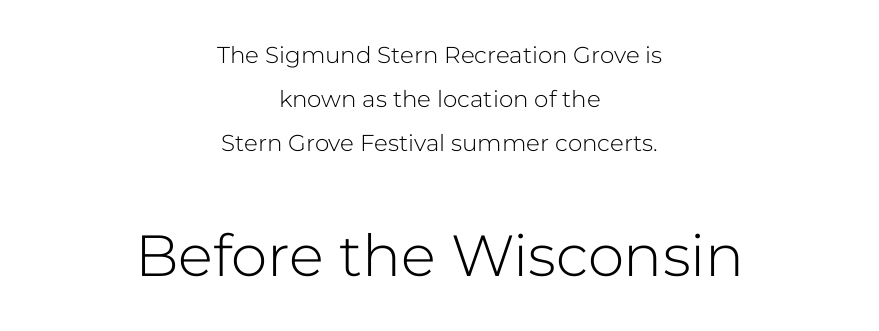
The image shows 58 px light sans-serif type, upright; set centered, loose line spacing (1.92x), normal letter spacing, not underlined; the second (bottom) block is 2.52x larger; low stroke contrast and a medium x-height.
